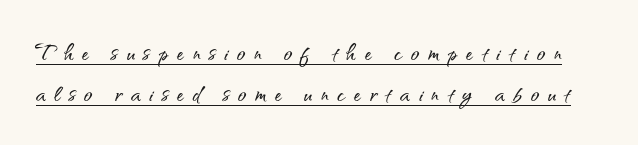
The rendering uses natural spacing where letterforms have individual widths. Horizontal bands of white between lines are of average thickness. Nope, no serifs anywhere on these letters. Notice how a bar underscores the lettering throughout. What stands out about the letter spacing? Its width — letters are far apart.
